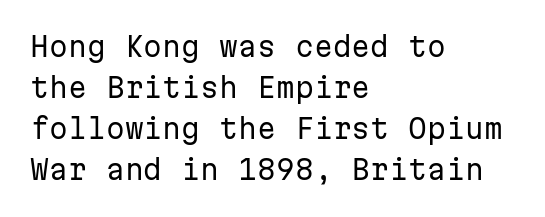
The image shows 27 px text type, upright; set left-aligned, normal line spacing (1.52x), normal letter spacing, not underlined.
